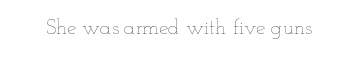
{"italic": "no", "bold": "no", "underline": "no", "letter_spacing": "normal", "letter_spacing_em": 0.0, "glyph_px": 21}
